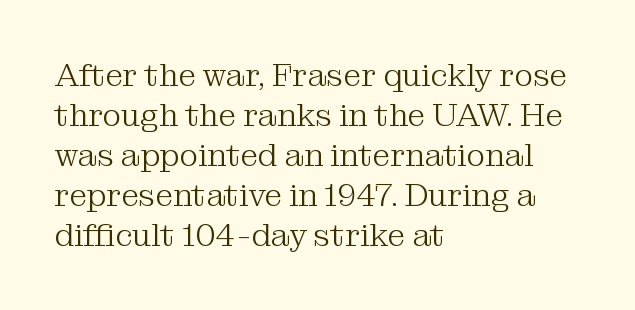
Q: Is the text bold? A: No.
Q: Is the text italic (slanted)? A: No, it is upright.
Q: Is the typeface a serif or a sans-serif typeface? A: Serif.
Q: Is the text underlined? A: No.
Q: How is the paragraph aligned? A: Left-aligned.
Q: Is the spacing between letters normal or unusually wide? A: Normal.
Q: Is the spacing between lines tight, normal or loose? A: Normal.
Q: Width (condensed, normal, or wide)? A: Normal.
Q: Stroke contrast? A: Medium.
Q: x-height? A: Medium.
Q: Monospaced? A: No.
